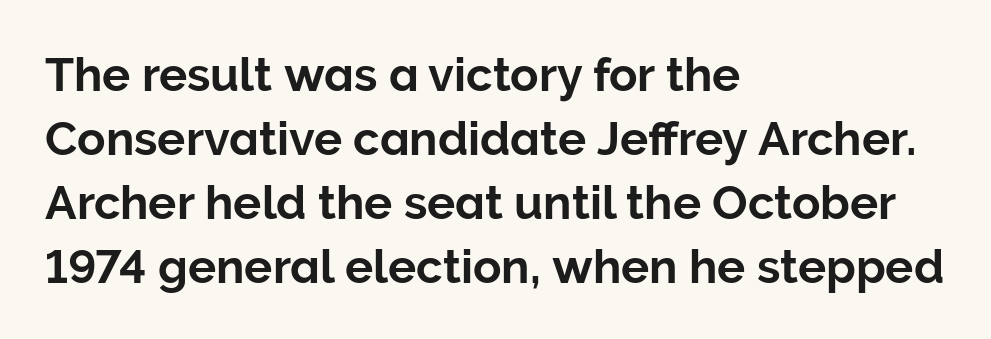
Q: Is the text italic (slanted)? A: No, it is upright.
Q: Is the typeface a serif or a sans-serif typeface? A: Sans-serif.
Q: Is the text underlined? A: No.
Q: How is the paragraph aligned? A: Left-aligned.
Q: Is the spacing between letters normal or unusually wide? A: Normal.
Q: Is the spacing between lines tight, normal or loose? A: Normal.
Q: Width (condensed, normal, or wide)? A: Normal.
Q: Stroke contrast? A: Low.
Q: x-height? A: Medium.
Q: Monospaced? A: No.
